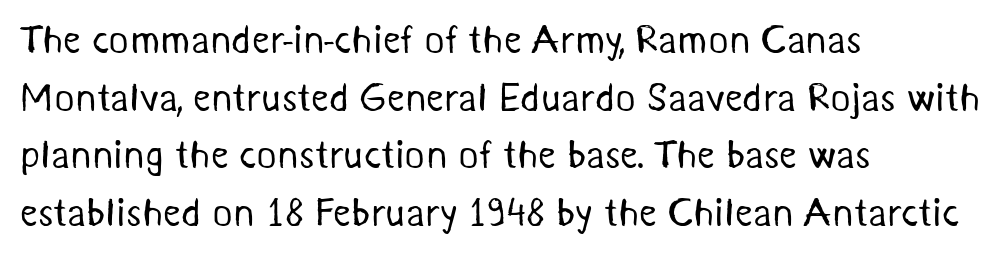
The image shows 39 px regular-weight sans-serif type; set left-aligned, normal line spacing (1.48x), normal letter spacing, not underlined; medium stroke contrast and a medium x-height.
